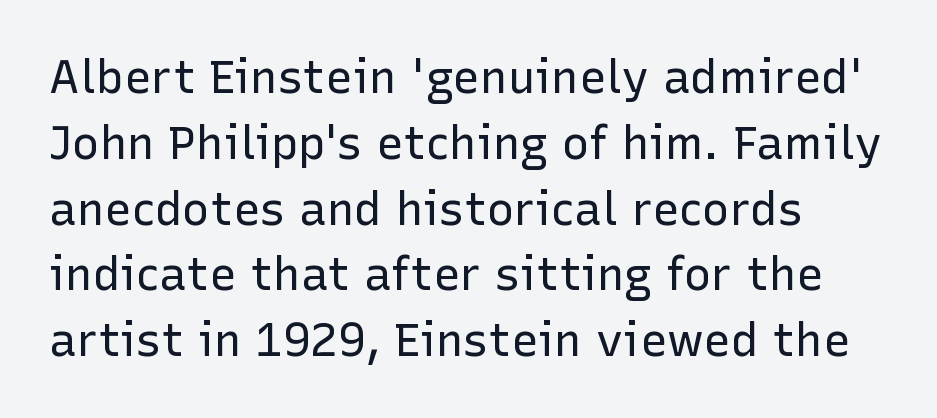
The image shows 46 px regular-weight sans-serif type, upright; set left-aligned, normal line spacing (1.43x), normal letter spacing, not underlined; low stroke contrast and a medium x-height.
